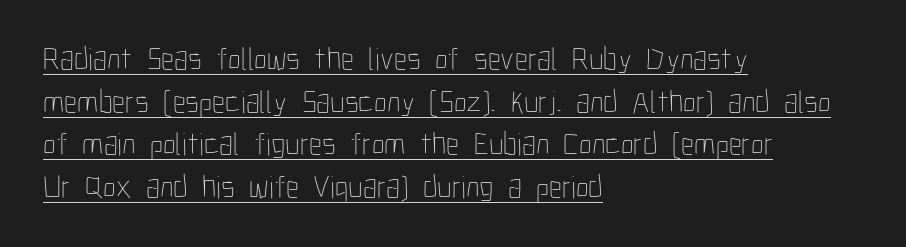
The image shows 32 px thin, condensed type, upright; set left-aligned, normal line spacing (1.33x), normal letter spacing, underlined; low stroke contrast and a medium x-height.
